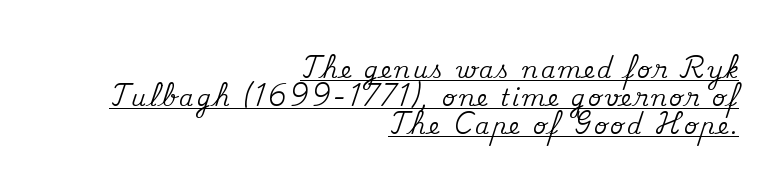
The image shows 23 px text type; set right-aligned, line spacing 1.22x, underlined.
